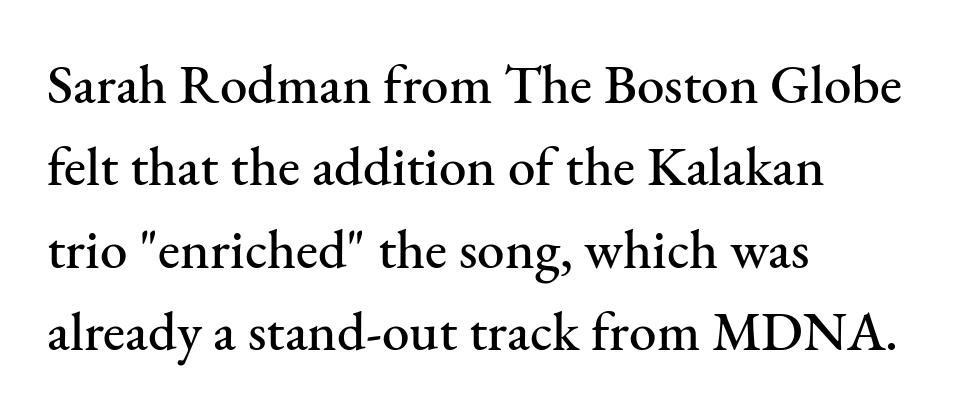
This is serif lettering, the kind often seen in printed books. There is no visible air inserted between adjacent glyphs. The zone under the glyphs is completely vacant. The letters advance in unequal steps, a hallmark of proportional type. Baseline-to-baseline distance is the conventional proportion of letter height.
